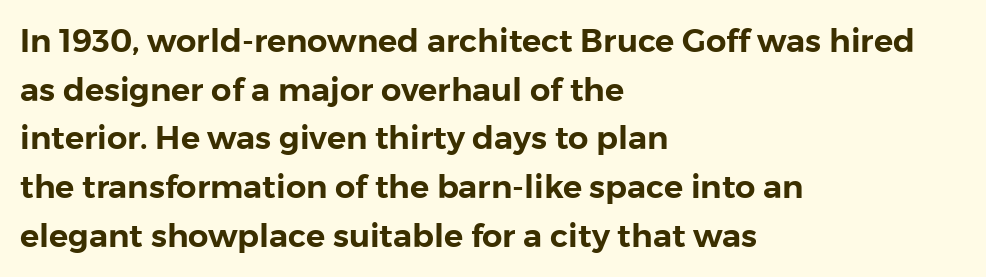
The image shows 32 px sans-serif type, upright; set left-aligned, normal line spacing (1.52x), normal letter spacing, not underlined; low stroke contrast and a medium x-height.
